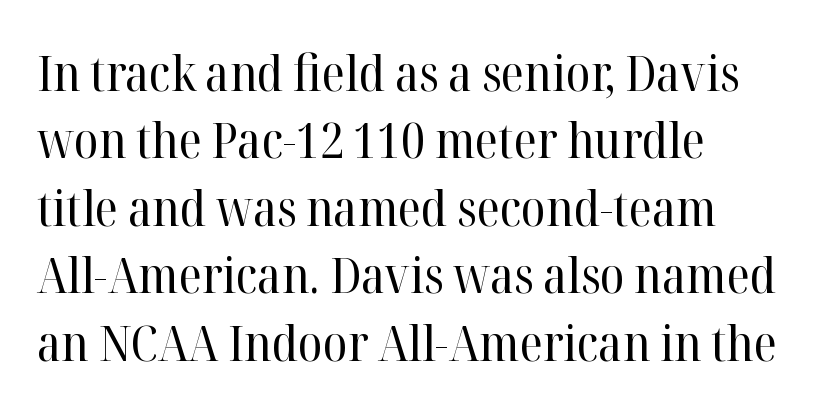
{"serif": "yes", "italic": "no", "bold": "no", "weight": "regular", "width": "normal", "stroke_contrast": "high", "x_height": "medium", "monospaced": "no", "underline": "no", "align": "left", "line_spacing": "normal", "line_spacing_ratio": 1.35, "letter_spacing": "normal", "letter_spacing_em": 0.0, "glyph_px": 50}
